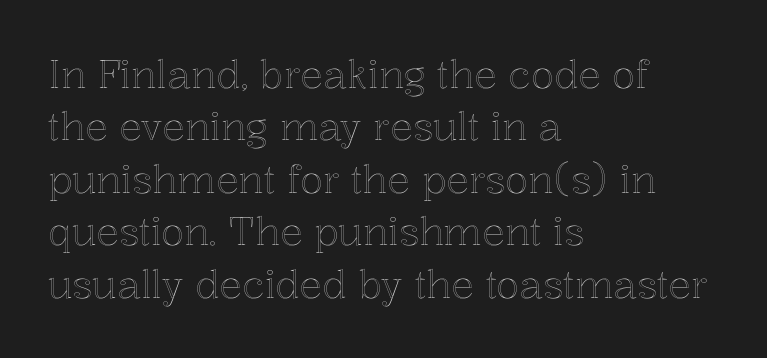
The image shows 38 px text type, upright; set left-aligned, normal line spacing (1.38x), normal letter spacing, not underlined; a medium x-height.
